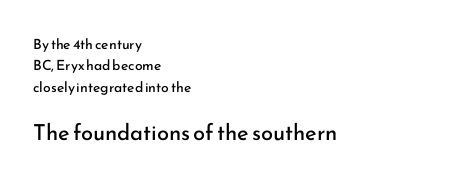
{"italic": "no", "bold": "no", "underline": "no", "align": "left", "line_spacing": "normal", "line_spacing_ratio": 1.53, "letter_spacing": "normal", "letter_spacing_em": 0.0, "larger_block": "second", "size_ratio": 1.57, "glyph_px": 22}
